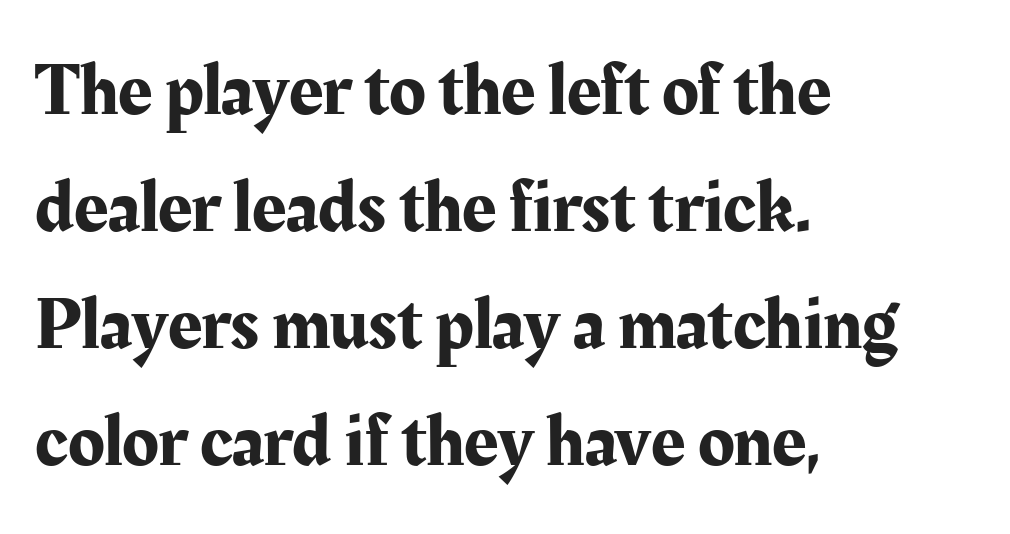
The image shows 75 px serif type, upright; set left-aligned, normal line spacing (1.56x), normal letter spacing, not underlined; medium stroke contrast and a medium x-height.
